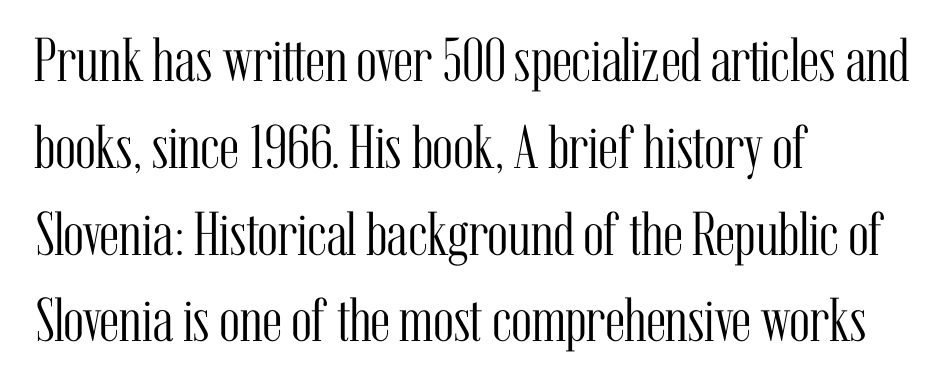
Vertical strokes here are truly vertical. Spacing verdict: proportional, widths tailored to each character. Letters have the restrained weight of plain body copy at most. Does the copy run flush right? No — it runs flush left. Decoration check: the copy has no underline.
